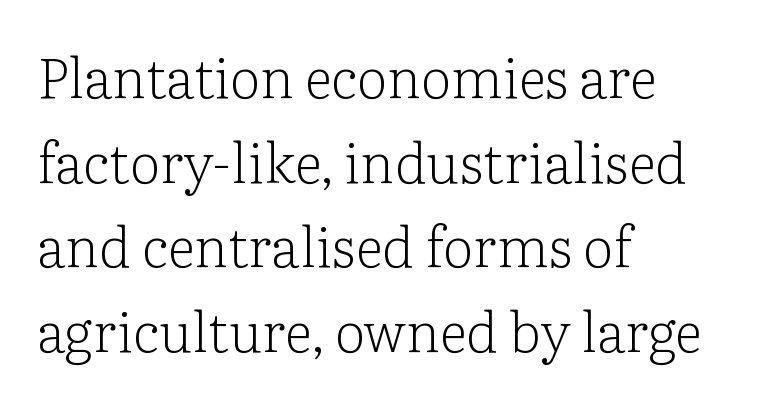
The image shows 55 px light serif type, upright; set left-aligned, normal line spacing (1.54x), normal letter spacing, not underlined; low stroke contrast and a medium x-height.
